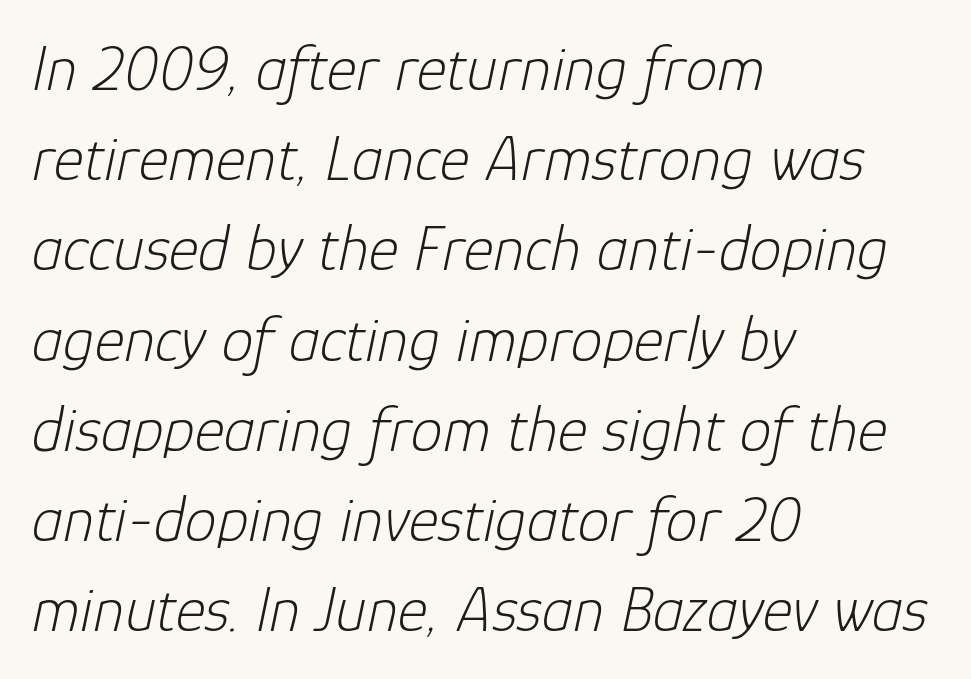
{"italic": "yes", "lean": "right", "slant_degrees": 12, "bold": "no", "weight": "light", "width": "normal", "stroke_contrast": "low", "x_height": "medium", "monospaced": "no", "underline": "no", "align": "left", "line_spacing": "normal", "line_spacing_ratio": 1.41, "letter_spacing": "normal", "letter_spacing_em": 0.0, "glyph_px": 64}
